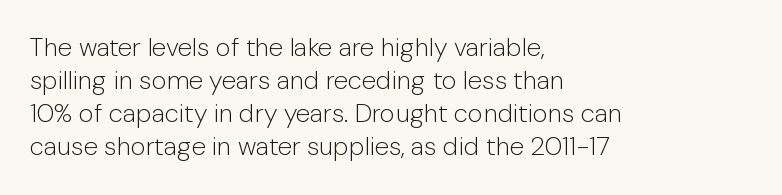
The image shows 26 px text type, upright; set left-aligned, normal line spacing (1.27x), normal letter spacing, not underlined.
